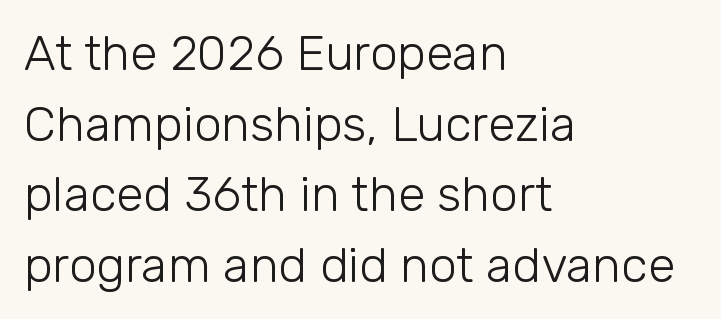
The ragged edge is on the right, which tells us the setting is flush left. On a weight scale, this lands at 450 or below. Nope, not italic — everything's standing straight. Think of a printed novel: that variable character pitch is what you see here. No extra tracking has been applied to these lines.
